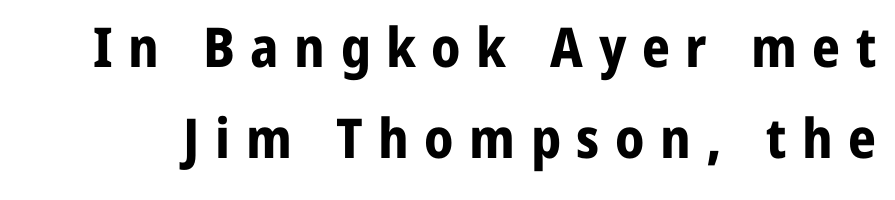
{"serif": "no", "italic": "no", "bold": "yes", "weight": "bold", "width": "normal", "stroke_contrast": "low", "x_height": "medium", "monospaced": "no", "underline": "no", "line_spacing": "normal", "line_spacing_ratio": 1.66, "letter_spacing": "wide", "letter_spacing_em": 0.28, "glyph_px": 55}
